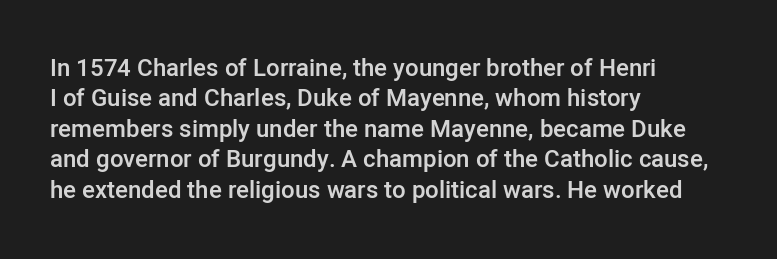
The paragraph shown leans on its left margin. A bit beefed up — I'd call it semibold rather than bold. The area under the type is left untouched. The horizontal fit of the characters is conventional and even. Students, observe: this is what conventionally led text looks like.
